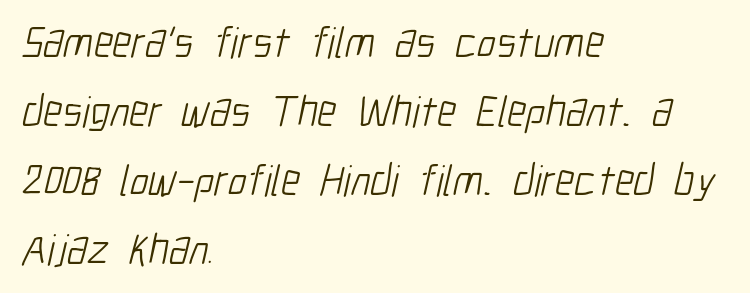
Q: Is the text bold? A: No.
Q: Is the typeface a serif or a sans-serif typeface? A: Sans-serif.
Q: Is the text underlined? A: No.
Q: How is the paragraph aligned? A: Left-aligned.
Q: Is the spacing between letters normal or unusually wide? A: Normal.
Q: Is the spacing between lines tight, normal or loose? A: Normal.
Q: Width (condensed, normal, or wide)? A: Condensed.
Q: Stroke contrast? A: Low.
Q: x-height? A: Medium.
Q: Monospaced? A: No.
